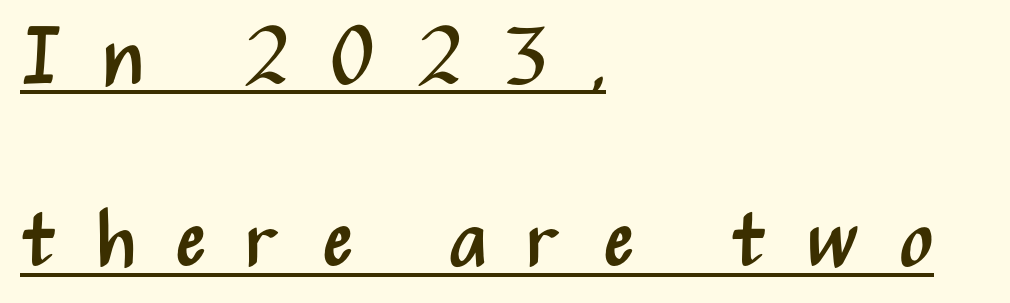
The image shows 79 px regular-weight, condensed sans-serif type, upright; set left-aligned, loose line spacing (2.31x), unusually wide letter spacing (+0.5 em), underlined; medium stroke contrast and a medium x-height.
